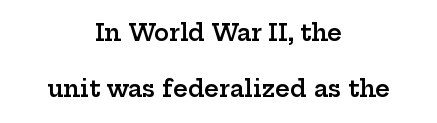
The face used here is a semibold: visibly heavier than regular, lighter than bold. The specimen omits any rule beneath the text block's lines. Does the lettering tilt? It doesn't — this is upright. Interline gaps are noticeably wide in this sample. Teacher's note: observe the equal gaps on both sides — that is centered alignment.
